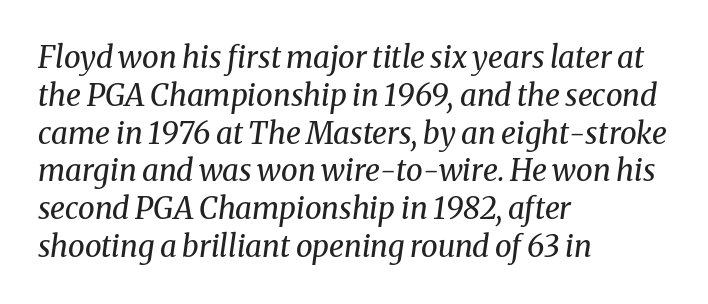
The image shows 30 px regular-weight serif type, italic (leaning right); set left-aligned, normal line spacing (1.26x), normal letter spacing, not underlined; medium stroke contrast and a medium x-height.
